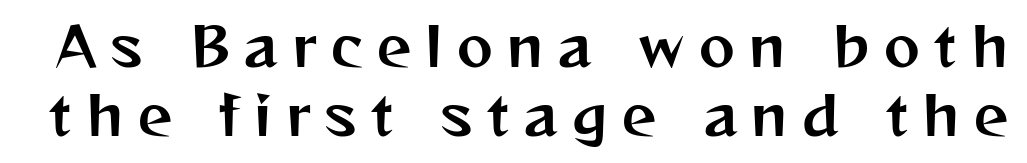
Q: Is the text italic (slanted)? A: No, it is upright.
Q: Is the typeface a serif or a sans-serif typeface? A: Sans-serif.
Q: Is the text underlined? A: No.
Q: Is the spacing between letters normal or unusually wide? A: Unusually wide.
Q: Is the spacing between lines tight, normal or loose? A: Normal.
Q: Width (condensed, normal, or wide)? A: Normal.
Q: Stroke contrast? A: Medium.
Q: x-height? A: Medium.
Q: Monospaced? A: No.
